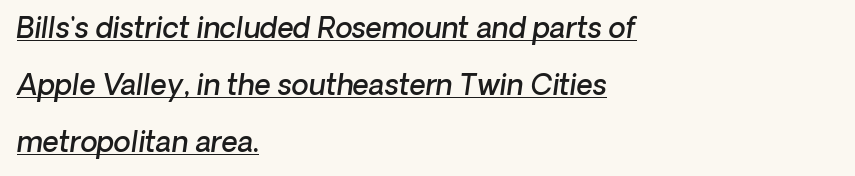
{"italic": "yes", "lean": "right", "slant_degrees": 8, "bold": "semi", "weight": "semibold", "width": "normal", "stroke_contrast": "low", "x_height": "medium", "monospaced": "no", "underline": "yes", "align": "left", "line_spacing": "loose", "line_spacing_ratio": 2.03, "letter_spacing": "normal", "letter_spacing_em": 0.0, "glyph_px": 28}
